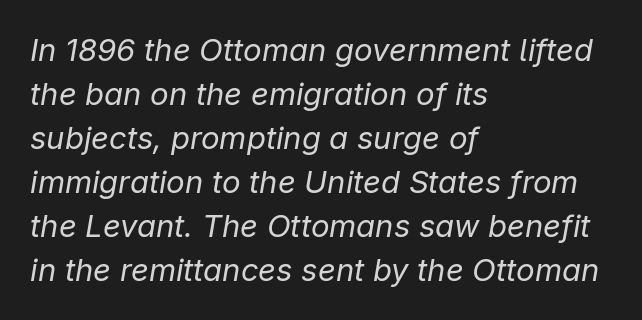
Q: Is the text bold? A: No.
Q: Is the text italic (slanted)? A: Yes, it leans right by about 9 degrees.
Q: Is the text underlined? A: No.
Q: How is the paragraph aligned? A: Left-aligned.
Q: Is the spacing between letters normal or unusually wide? A: Normal.
Q: Is the spacing between lines tight, normal or loose? A: Normal.
Q: Width (condensed, normal, or wide)? A: Normal.
Q: Stroke contrast? A: Low.
Q: x-height? A: Medium.
Q: Monospaced? A: No.
